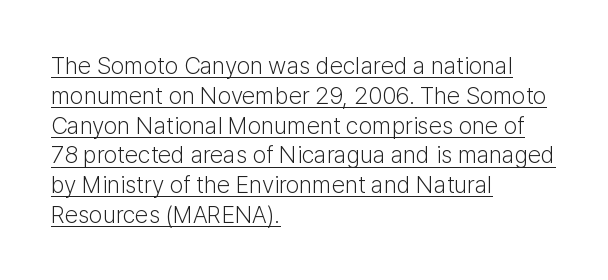
The image shows 24 px text type, upright; set left-aligned, line spacing 1.24x, normal letter spacing, underlined.
